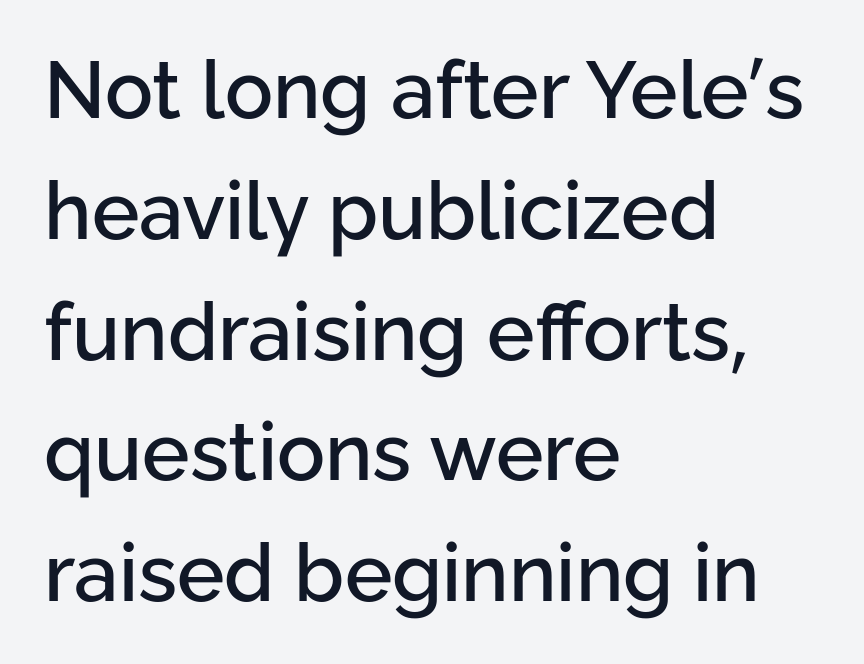
Q: Is the text italic (slanted)? A: No, it is upright.
Q: Is the typeface a serif or a sans-serif typeface? A: Sans-serif.
Q: Is the text underlined? A: No.
Q: How is the paragraph aligned? A: Left-aligned.
Q: Is the spacing between letters normal or unusually wide? A: Normal.
Q: Is the spacing between lines tight, normal or loose? A: Normal.
Q: Width (condensed, normal, or wide)? A: Normal.
Q: Stroke contrast? A: Low.
Q: x-height? A: Medium.
Q: Monospaced? A: No.
